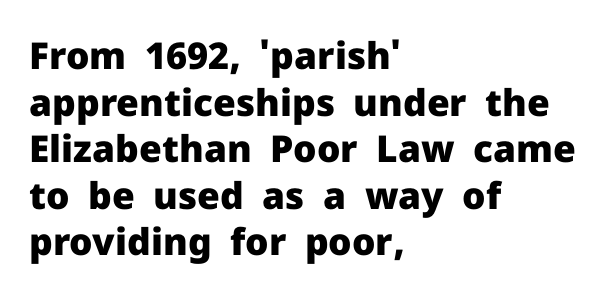
Q: Is the text bold? A: Yes.
Q: Is the text italic (slanted)? A: No, it is upright.
Q: Is the typeface a serif or a sans-serif typeface? A: Sans-serif.
Q: Is the text underlined? A: No.
Q: How is the paragraph aligned? A: Left-aligned.
Q: Is the spacing between letters normal or unusually wide? A: Normal.
Q: Is the spacing between lines tight, normal or loose? A: Normal.
Q: Width (condensed, normal, or wide)? A: Normal.
Q: Stroke contrast? A: Low.
Q: x-height? A: Medium.
Q: Monospaced? A: No.
